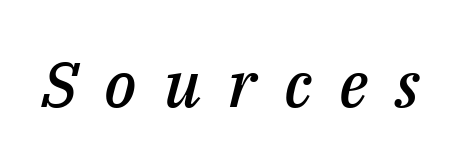
Letters rest on an invisible, unmarked baseline. These lines carry some extra weight — a demibold, not a full bold. Loose tracking; the words dissolve into strings of separated letters. The glyphs look as if they've been sheared to an angle. These lines are rendered in a variable-pitch font.
